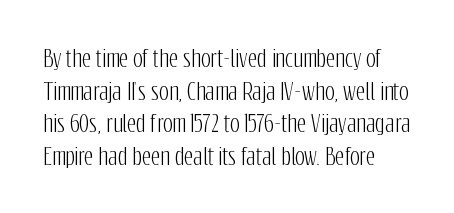
This block has exactly the height ordinary leading produces. Tracking value appears to be zero — textbook default spacing. When letters stand straight like this, we call the style roman or upright. A clean baseline with only descenders dipping below it.
